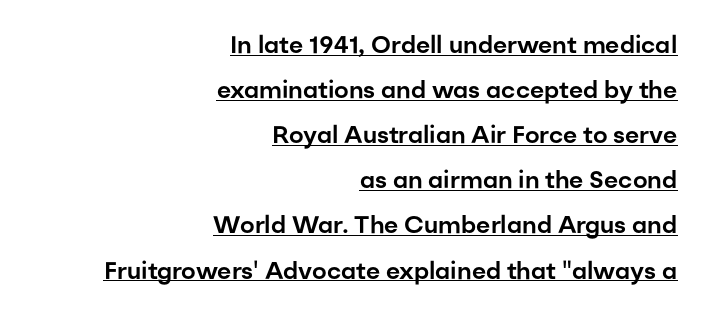
Students, observe the line beneath the letters — that is underlining. Italic: no, the glyphs are upright roman. Tracking value appears to be zero — textbook default spacing. The rendering anchors every line to the right-hand side.
